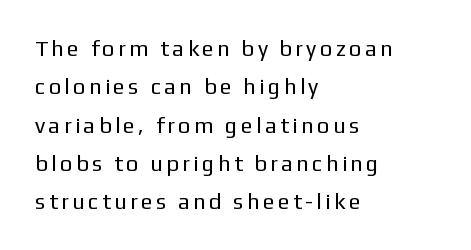
Q: Is the text bold? A: No.
Q: Is the text italic (slanted)? A: No, it is upright.
Q: Is the text underlined? A: No.
Q: How is the paragraph aligned? A: Left-aligned.
